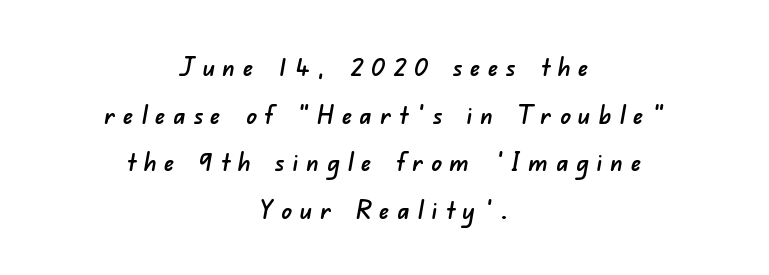
Q: Is the text underlined? A: No.
Q: How is the paragraph aligned? A: Centered.
Q: Is the spacing between letters normal or unusually wide? A: Unusually wide.
